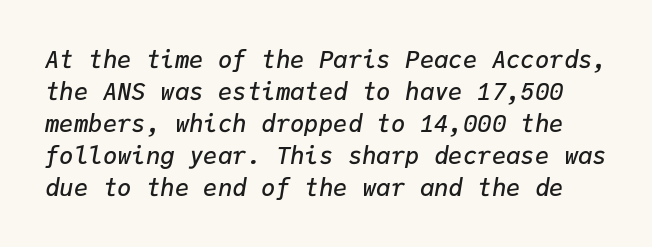
Q: Is the text bold? A: Semi-bold.
Q: Is the text italic (slanted)? A: Yes, it leans right by about 9 degrees.
Q: Is the text underlined? A: No.
Q: Is the spacing between letters normal or unusually wide? A: Normal.
Q: Is the spacing between lines tight, normal or loose? A: Normal.
